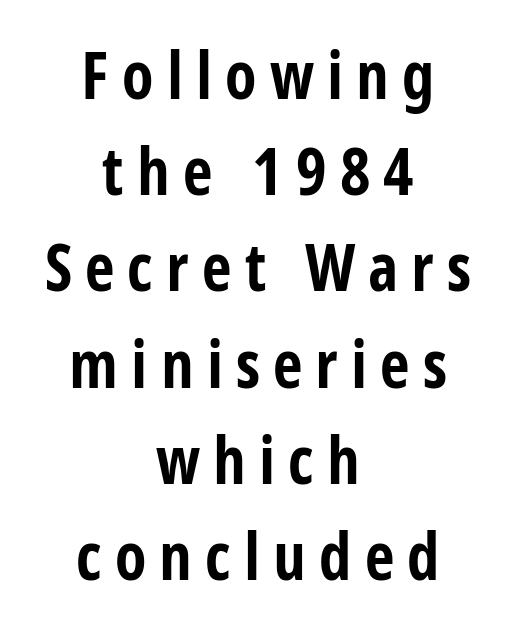
The image shows 65 px bold, condensed sans-serif type, upright; set centered, normal line spacing (1.48x), unusually wide letter spacing (+0.2 em), not underlined; low stroke contrast and a large x-height.
